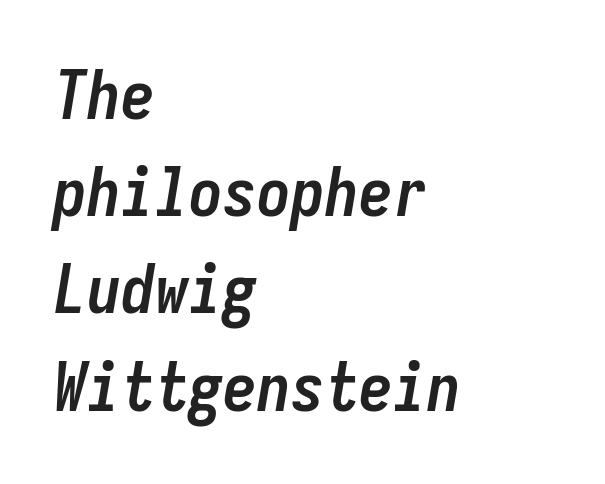
Q: Is the text bold? A: Yes.
Q: Is the text italic (slanted)? A: Yes, it leans right by about 9 degrees.
Q: Is the text underlined? A: No.
Q: How is the paragraph aligned? A: Left-aligned.
Q: Is the spacing between letters normal or unusually wide? A: Normal.
Q: Is the spacing between lines tight, normal or loose? A: Normal.
Q: Width (condensed, normal, or wide)? A: Condensed.
Q: Stroke contrast? A: Low.
Q: x-height? A: Medium.
Q: Monospaced? A: Yes.
